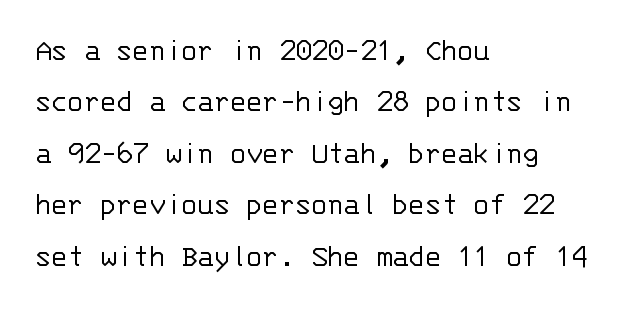
The image shows 33 px light sans-serif type, upright, monospaced; set left-aligned, normal line spacing (1.56x), normal letter spacing, not underlined; low stroke contrast and a large x-height.
